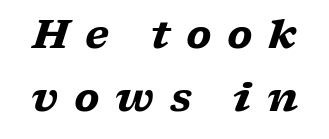
{"serif": "yes", "italic": "yes", "lean": "right", "slant_degrees": 17, "bold": "yes", "weight": "heavy", "width": "wide", "stroke_contrast": "low", "x_height": "medium", "monospaced": "no", "underline": "no", "line_spacing": "normal", "line_spacing_ratio": 1.58, "letter_spacing": "wide", "letter_spacing_em": 0.39, "glyph_px": 40}
